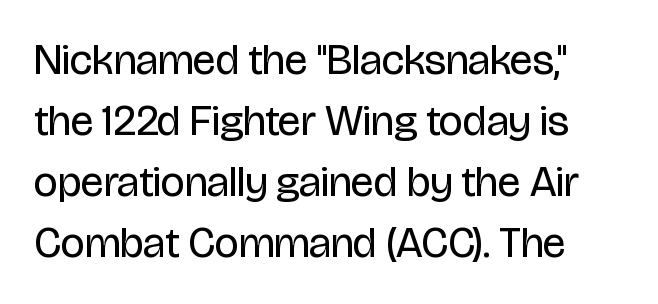
Q: Is the text bold? A: No.
Q: Is the text italic (slanted)? A: No, it is upright.
Q: Is the typeface a serif or a sans-serif typeface? A: Sans-serif.
Q: Is the text underlined? A: No.
Q: Is the spacing between letters normal or unusually wide? A: Normal.
Q: Is the spacing between lines tight, normal or loose? A: Normal.
Q: Width (condensed, normal, or wide)? A: Condensed.
Q: Stroke contrast? A: Low.
Q: x-height? A: Large.
Q: Monospaced? A: No.
